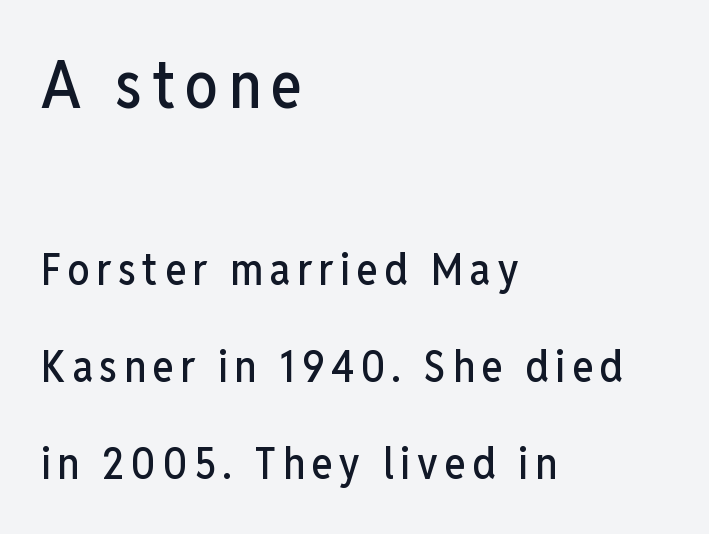
A typesetter would mark this as roman, not italic. A classic flush-left, rag-right setting is used for this passage. The first block has been scaled up relative to the second. The font family rendered here belongs to the sans-serif group. Note the varied advance widths — an 'i' is clearly narrower than an 'm'.
